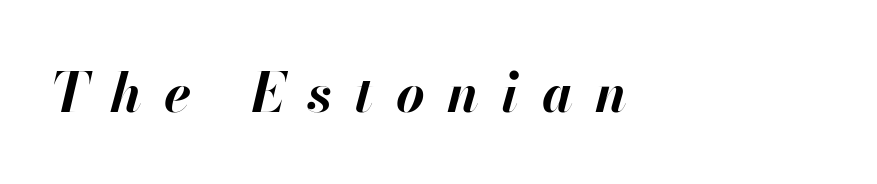
Posture: slanted. These words are printed bold, with thick strokes throughout. Spacing verdict: proportional, widths tailored to each character. The letterforms stand isolated, each surrounded by extra space.
